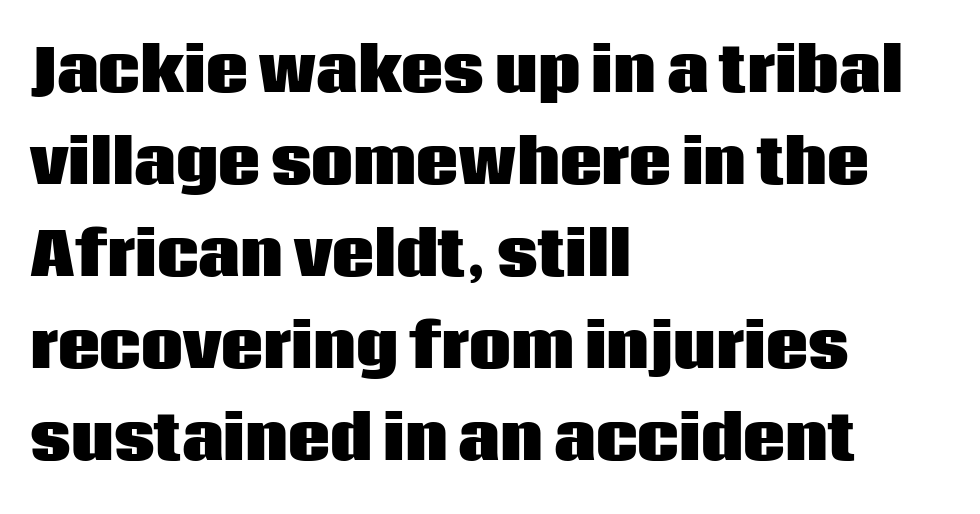
Q: Is the text bold? A: Yes.
Q: Is the text italic (slanted)? A: No, it is upright.
Q: Is the typeface a serif or a sans-serif typeface? A: Sans-serif.
Q: Is the text underlined? A: No.
Q: How is the paragraph aligned? A: Left-aligned.
Q: Is the spacing between letters normal or unusually wide? A: Normal.
Q: Is the spacing between lines tight, normal or loose? A: Normal.
Q: Width (condensed, normal, or wide)? A: Normal.
Q: Stroke contrast? A: Low.
Q: x-height? A: Large.
Q: Monospaced? A: No.
